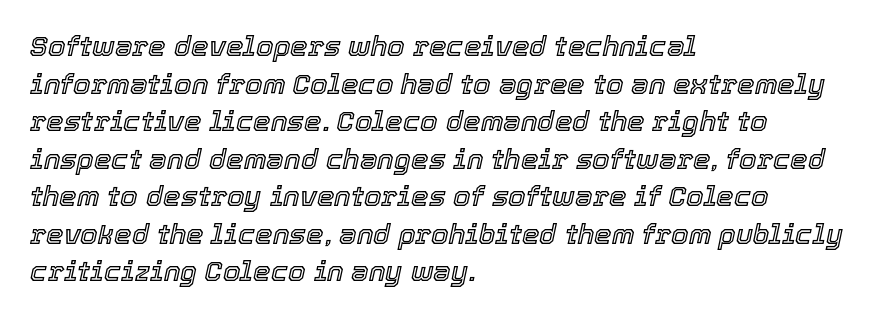
The compositor pushed each line to the left boundary. Think of a printed novel: that variable character pitch is what you see here. The passage shown has conventional tracking throughout. Has an underline been added? It has not. Horizontal bands of white between lines are of average thickness. Compared with ordinary roman type, these characters are visibly tilted.
